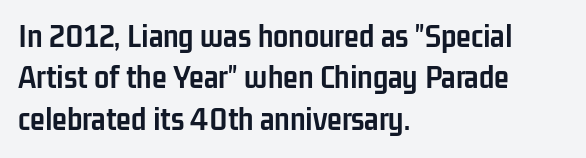
{"serif": "no", "italic": "no", "bold": "yes", "weight": "semibold", "width": "condensed", "stroke_contrast": "low", "x_height": "medium", "monospaced": "no", "underline": "no", "align": "left", "line_spacing_ratio": 1.22, "letter_spacing": "normal", "letter_spacing_em": 0.0, "glyph_px": 34}
